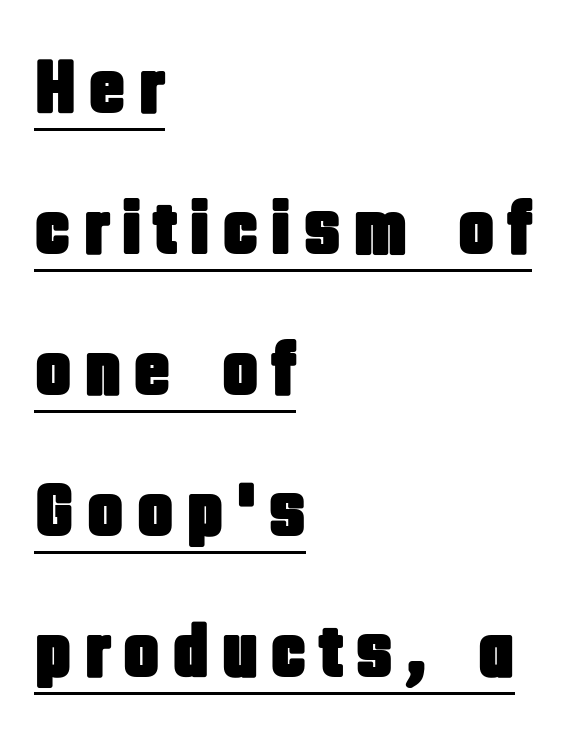
{"serif": "no", "italic": "no", "width": "condensed", "stroke_contrast": "low", "x_height": "large", "monospaced": "no", "underline": "yes", "align": "left", "line_spacing_ratio": 1.83, "glyph_px": 77}
